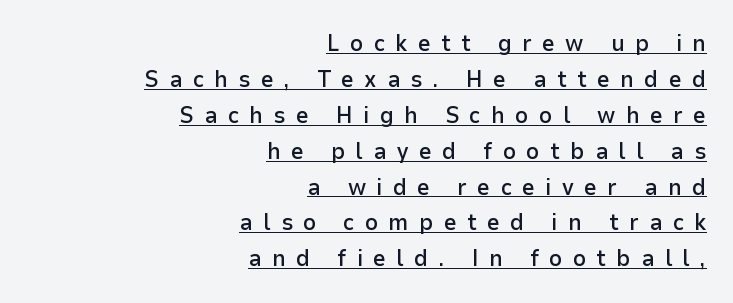
Emphasis is given by a line drawn under the lettering. A typesetter would mark this as roman, not italic. The paragraph has a hard right edge and a soft left edge. Caption: semibold face, moderately heavy strokes. The passage shown has open, widely tracked lettering throughout. Compared with typical paragraphs, the rows here are spaced about the same.
